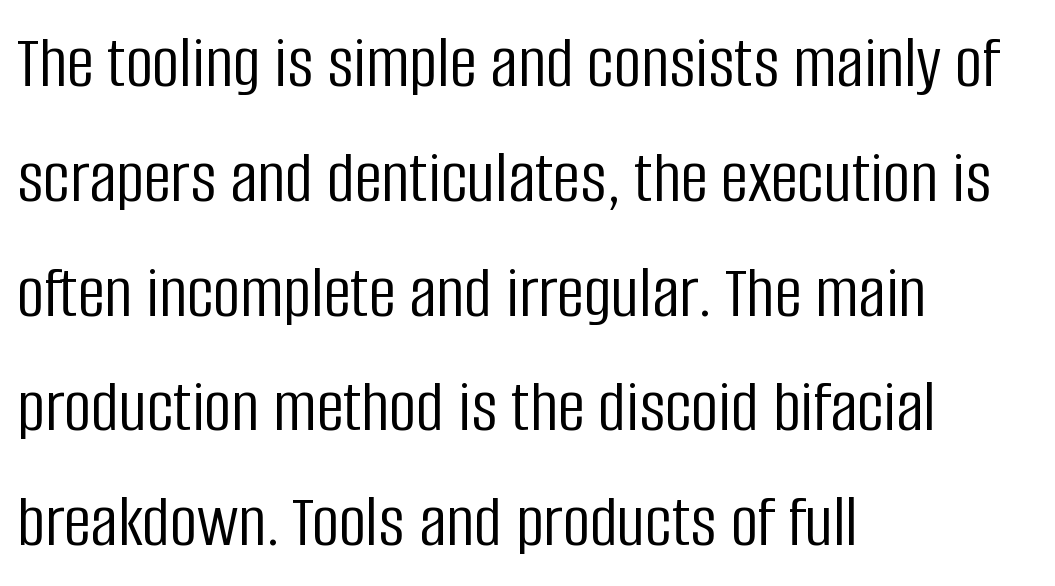
If you drew a line through each stem, it would be perfectly vertical. The passage shown is not underscored anywhere. Type style note: lacks serifs. Character widths vary here, with narrow letters taking less room than wide ones. Horizontal bands of white between lines are of average thickness. Teacher's note: observe the even left margin — that is flush-left alignment.
